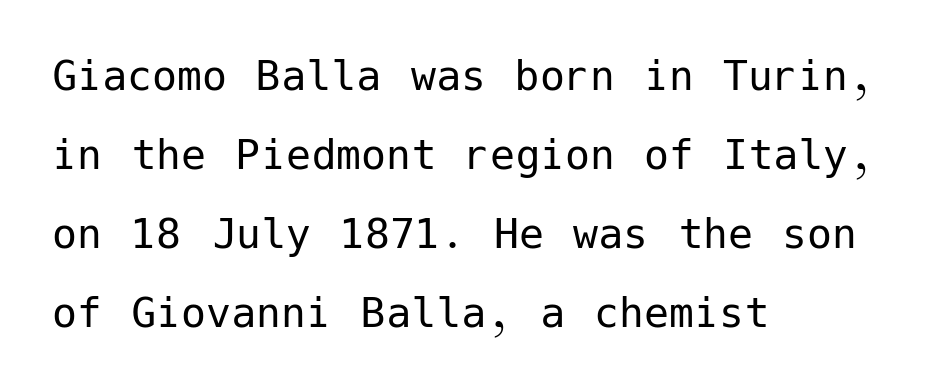
The image shows 50 px regular-weight sans-serif type, upright; set left-aligned, normal line spacing (1.58x), normal letter spacing, not underlined; low stroke contrast and a medium x-height.
